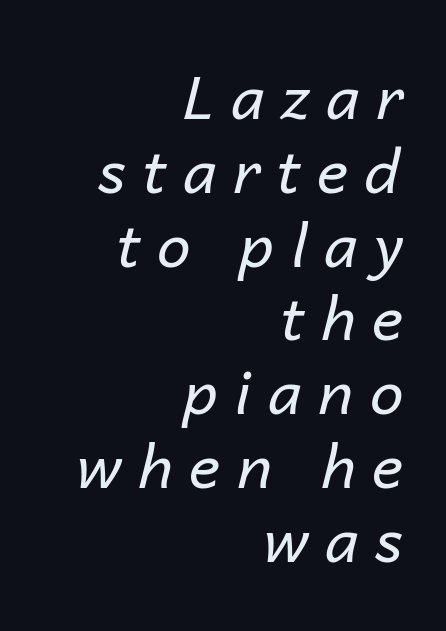
The rag falls on the left side of this text block. Loose tracking; the words dissolve into strings of separated letters. Do the characters align in a grid? No, the font is proportional. If you drew a line through each stem, it would be angled. Each stroke keeps to a modest, everyday thickness or less.
